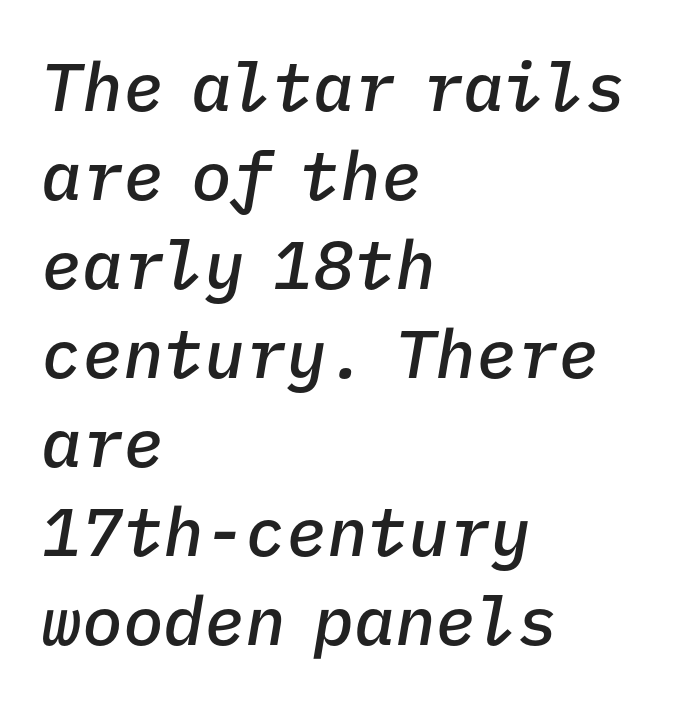
The image shows 68 px semibold type, italic (leaning right), monospaced; set left-aligned, normal line spacing (1.31x), normal letter spacing, not underlined; low stroke contrast and a medium x-height.
